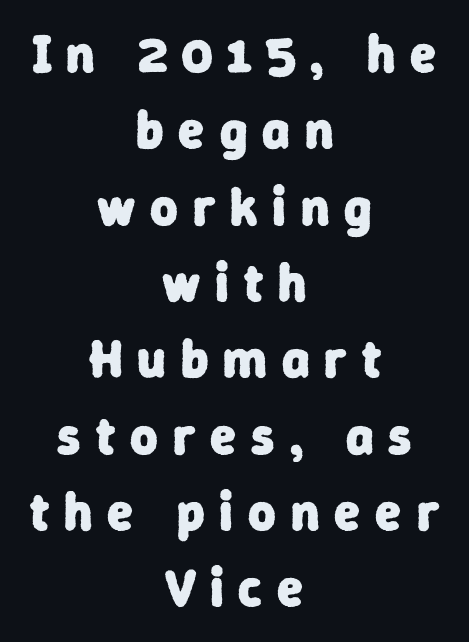
If you folded the block vertically in half, each line would mirror itself in length. Successive baselines arrive at the customary interval. A dark, heavy texture on the line: the type is bold. Tracking value appears strongly positive — letters spread wide. A typesetter would call this proportional, since set widths differ per character.
